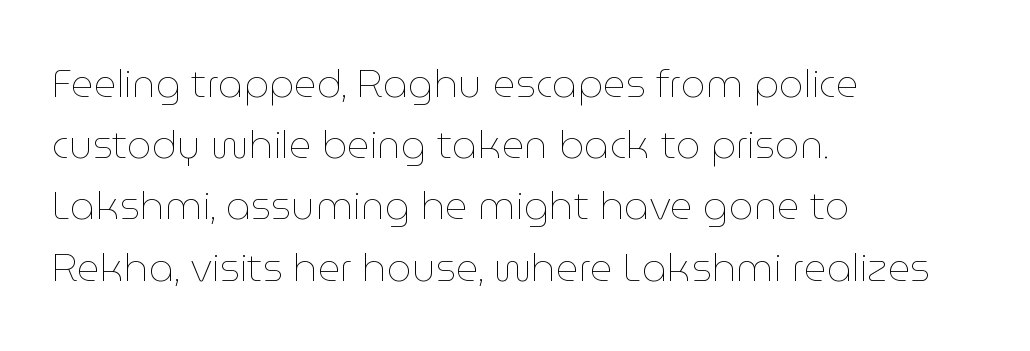
{"italic": "no", "bold": "no", "weight": "thin", "width": "normal", "stroke_contrast": "low", "x_height": "medium", "monospaced": "no", "underline": "no", "align": "left", "line_spacing": "normal", "line_spacing_ratio": 1.57, "letter_spacing": "normal", "letter_spacing_em": 0.0, "glyph_px": 39}
